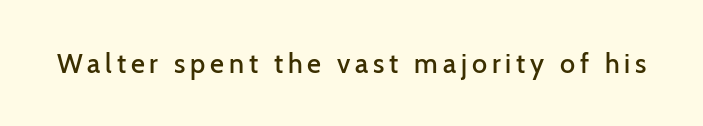
{"italic": "no", "bold": "semi", "underline": "no", "glyph_px": 27}
